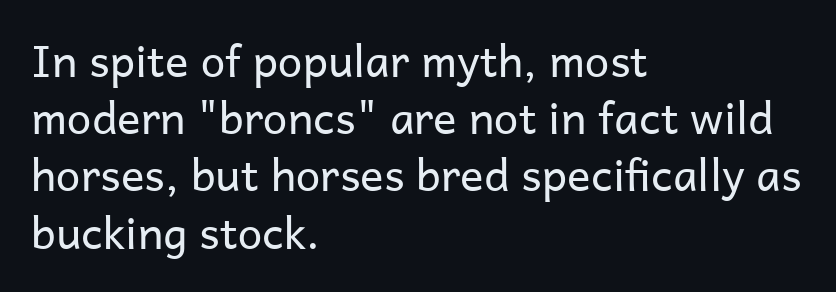
The characters are drawn with everyday or finer stroke widths. Check the space under the baseline: it is left empty. This is the regular roman posture of the typeface. Unlike a traditional serif, this face leaves its strokes unadorned. The horizontal fit of the characters is conventional and even.
